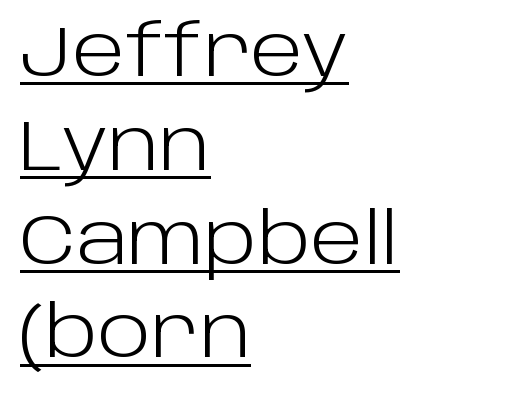
Q: Is the text bold? A: No.
Q: Is the text italic (slanted)? A: No, it is upright.
Q: Is the typeface a serif or a sans-serif typeface? A: Sans-serif.
Q: Is the text underlined? A: Yes.
Q: How is the paragraph aligned? A: Left-aligned.
Q: Is the spacing between letters normal or unusually wide? A: Normal.
Q: Is the spacing between lines tight, normal or loose? A: Normal.
Q: Width (condensed, normal, or wide)? A: Normal.
Q: Stroke contrast? A: Low.
Q: x-height? A: Large.
Q: Monospaced? A: No.
